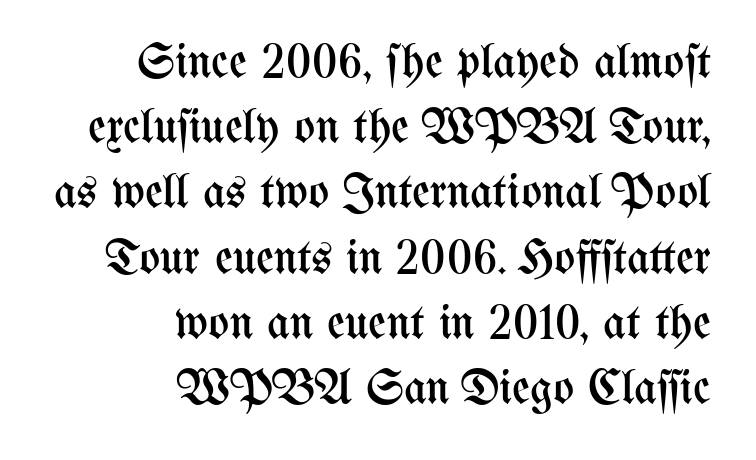
{"italic": "no", "bold": "no", "weight": "regular", "width": "condensed", "stroke_contrast": "medium", "x_height": "medium", "monospaced": "no", "underline": "no", "align": "right", "line_spacing": "normal", "line_spacing_ratio": 1.33, "letter_spacing": "normal", "letter_spacing_em": 0.0, "glyph_px": 49}
